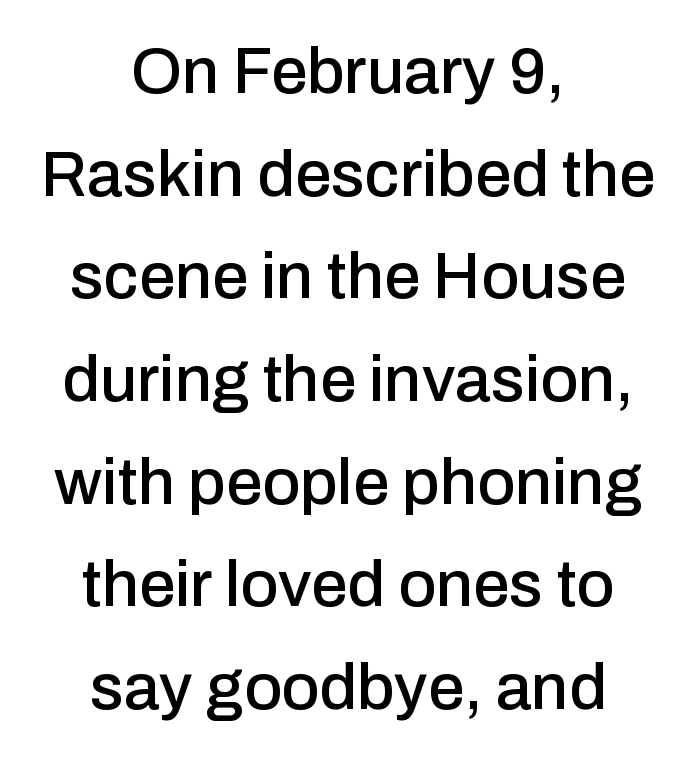
The image shows 65 px sans-serif type, upright; set centered, normal line spacing (1.58x), normal letter spacing, not underlined; low stroke contrast and a medium x-height.
